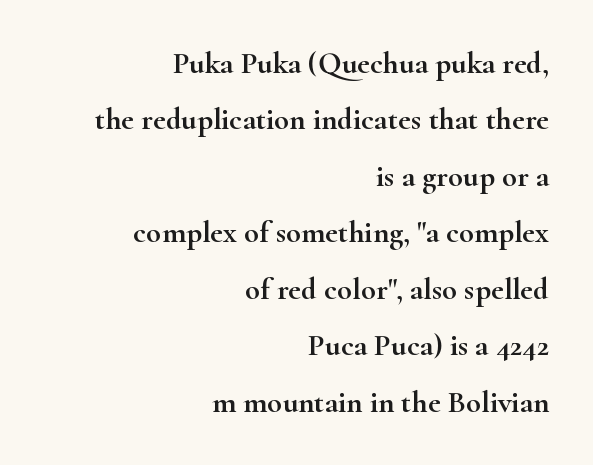
The image shows 31 px wide serif type, upright; set right-aligned, line spacing 1.82x, normal letter spacing, not underlined; high stroke contrast and a small x-height.
